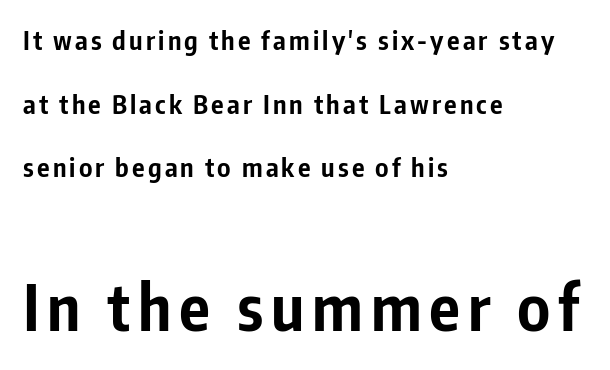
The image shows 64 px bold, condensed sans-serif type, upright; set left-aligned, loose line spacing (2.45x), not underlined; the second (bottom) block is 2.46x larger; low stroke contrast and a medium x-height.
